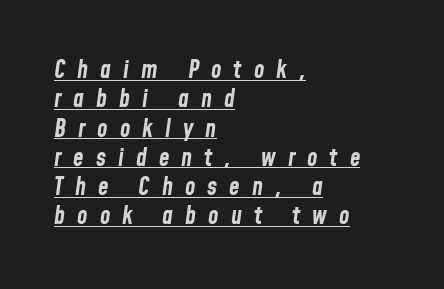
{"italic": "yes", "lean": "right", "slant_degrees": 8, "bold": "yes", "underline": "yes", "align": "left", "line_spacing_ratio": 1.22, "letter_spacing": "wide", "letter_spacing_em": 0.5, "glyph_px": 24}
